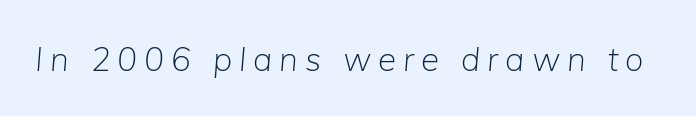
{"italic": "yes", "lean": "right", "slant_degrees": 5, "bold": "no", "weight": "light", "width": "normal", "stroke_contrast": "low", "x_height": "medium", "monospaced": "no", "underline": "no", "letter_spacing": "wide", "letter_spacing_em": 0.21, "glyph_px": 33}
